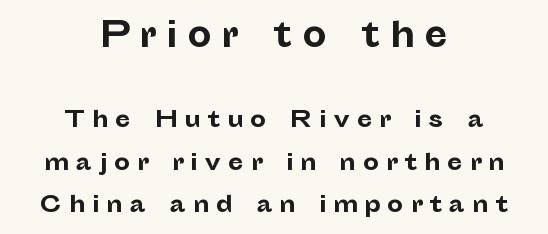
The image shows 34 px bold sans-serif type, upright; set centered, line spacing 1.85x, unusually wide letter spacing (+0.29 em), not underlined; the first (top) block is 1.48x larger; low stroke contrast and a medium x-height.
